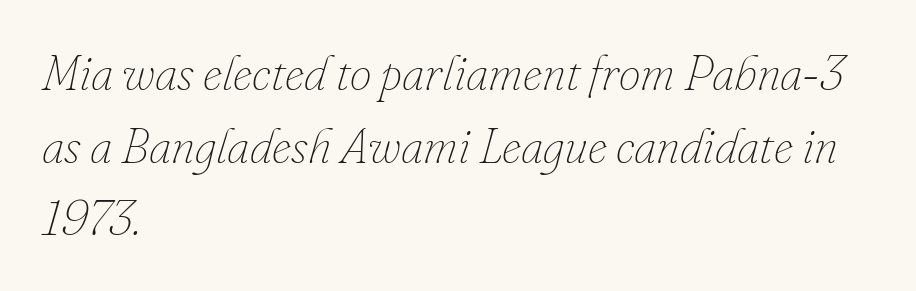
The image shows 49 px thin type, italic (leaning right); set left-aligned, normal line spacing (1.48x), normal letter spacing, not underlined; low stroke contrast and a small x-height.
